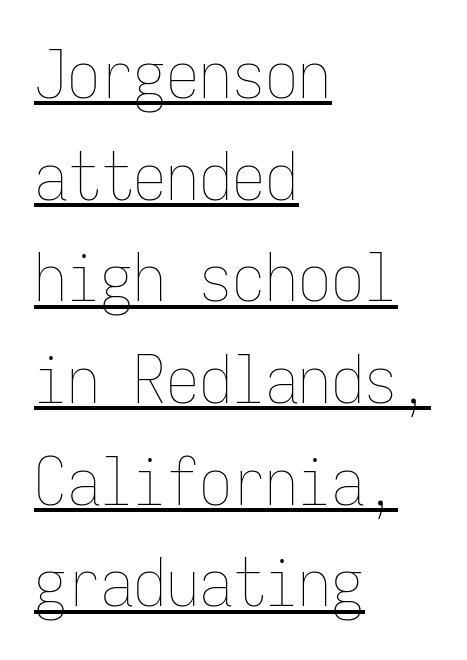
The image shows 66 px thin, condensed type, upright, monospaced; set left-aligned, normal line spacing (1.54x), normal letter spacing, underlined; low stroke contrast and a medium x-height.
